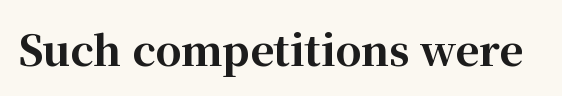
{"serif": "yes", "italic": "no", "bold": "yes", "weight": "bold", "width": "normal", "stroke_contrast": "high", "x_height": "medium", "monospaced": "no", "underline": "no", "letter_spacing": "normal", "letter_spacing_em": 0.0, "glyph_px": 41}
